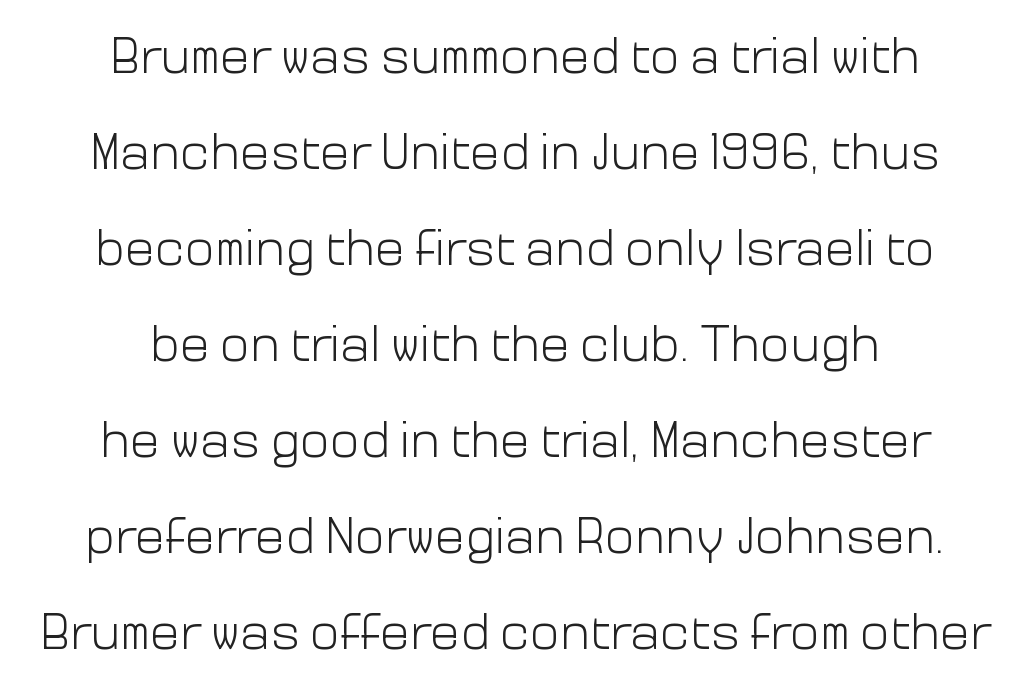
A great deal of white space separates one row of letters from the next. The lines are quadded center. Here the designer chose a conventional face with non-uniform glyph widths. This sample uses an upright cut, with every glyph sitting square on the baseline. The rendering keeps characters at their native spacing. A quiet, ordinary-to-light weight characterises the typeface.
